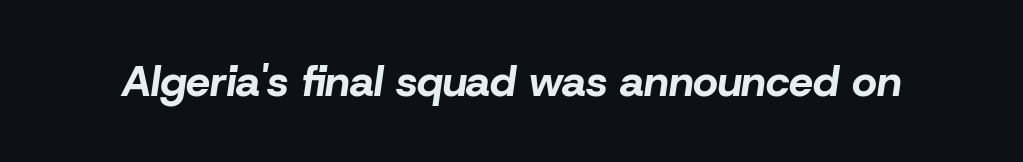
The letters are slanted; this is an italic face. Heavy, bold letterforms. The face used here is proportionally spaced, like ordinary book or web type. The passage shown is not underscored anywhere.
